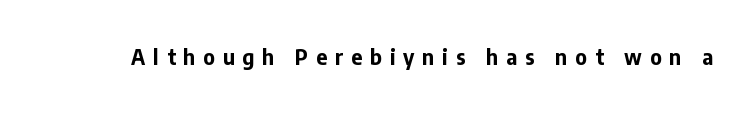
Q: Is the text bold? A: Yes.
Q: Is the text italic (slanted)? A: No, it is upright.
Q: Is the text underlined? A: No.
Q: Is the spacing between letters normal or unusually wide? A: Unusually wide.
